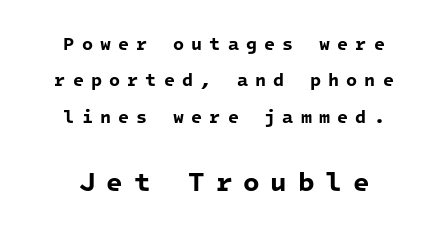
Q: Is the text bold? A: Yes.
Q: Is the text underlined? A: No.
Q: How is the paragraph aligned? A: Centered.
Q: Is the spacing between letters normal or unusually wide? A: Unusually wide.
Q: Is the spacing between lines tight, normal or loose? A: Loose.
Q: Which block of text is set in a larger size, the first (top) or the second (bottom)? A: The second (bottom) one.
